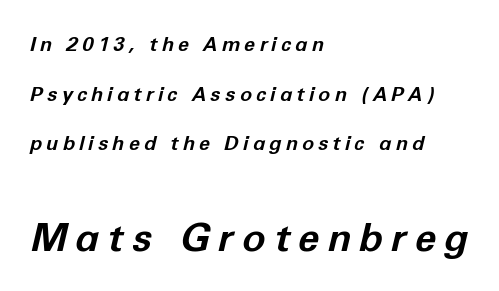
The image shows 39 px bold type, italic (leaning right); set left-aligned, loose line spacing (2.48x), unusually wide letter spacing (+0.21 em), not underlined; the second (bottom) block is 1.95x larger; low stroke contrast and a medium x-height.
